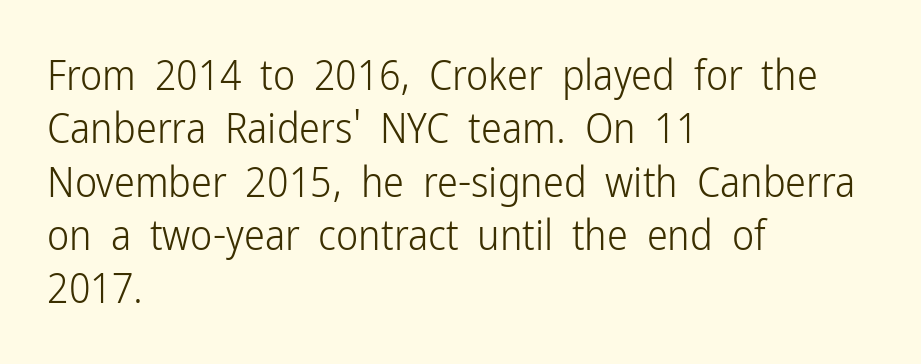
Q: Is the text bold? A: No.
Q: Is the text italic (slanted)? A: No, it is upright.
Q: Is the typeface a serif or a sans-serif typeface? A: Sans-serif.
Q: Is the text underlined? A: No.
Q: How is the paragraph aligned? A: Left-aligned.
Q: Is the spacing between letters normal or unusually wide? A: Normal.
Q: Is the spacing between lines tight, normal or loose? A: Normal.
Q: Width (condensed, normal, or wide)? A: Condensed.
Q: Stroke contrast? A: Low.
Q: x-height? A: Medium.
Q: Monospaced? A: No.
